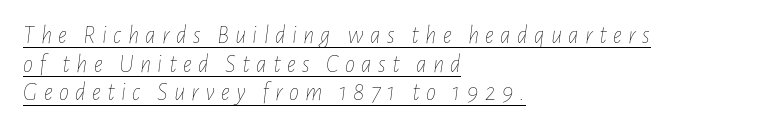
Q: Is the text bold? A: No.
Q: Is the text italic (slanted)? A: Yes, it leans right by about 7 degrees.
Q: Is the text underlined? A: Yes.
Q: How is the paragraph aligned? A: Left-aligned.
Q: Is the spacing between letters normal or unusually wide? A: Unusually wide.
Q: Is the spacing between lines tight, normal or loose? A: Tight.
